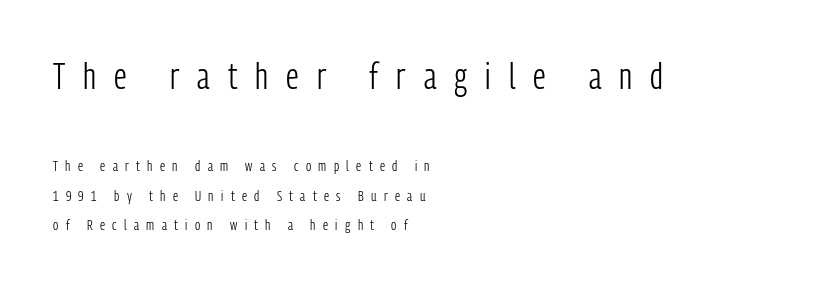
{"serif": "no", "italic": "no", "bold": "no", "weight": "light", "width": "condensed", "stroke_contrast": "low", "x_height": "medium", "monospaced": "no", "underline": "no", "align": "left", "line_spacing": "loose", "line_spacing_ratio": 1.98, "letter_spacing": "wide", "letter_spacing_em": 0.49, "larger_block": "first", "size_ratio": 2.47, "glyph_px": 37}
